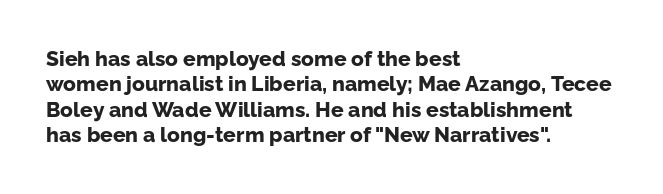
The image shows 21 px bold type, upright; set left-aligned, line spacing 1.21x, normal letter spacing, not underlined.
